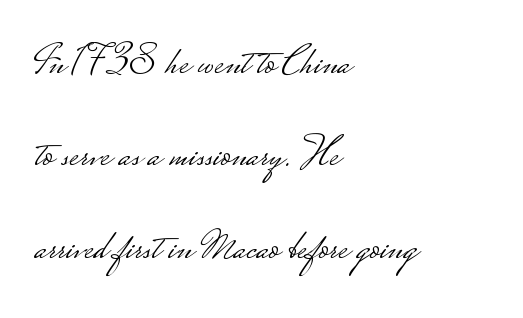
The image shows 42 px light, wide sans-serif type; set left-aligned, loose line spacing (2.2x), normal letter spacing, not underlined; low stroke contrast.
